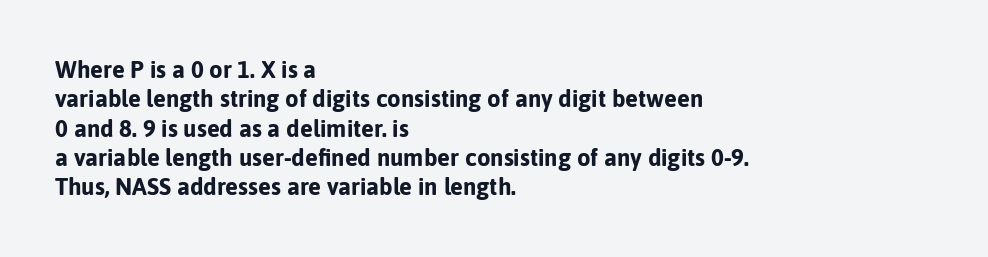
The image shows 24 px bold type, upright; set left-aligned, line spacing 1.22x, normal letter spacing, not underlined.
